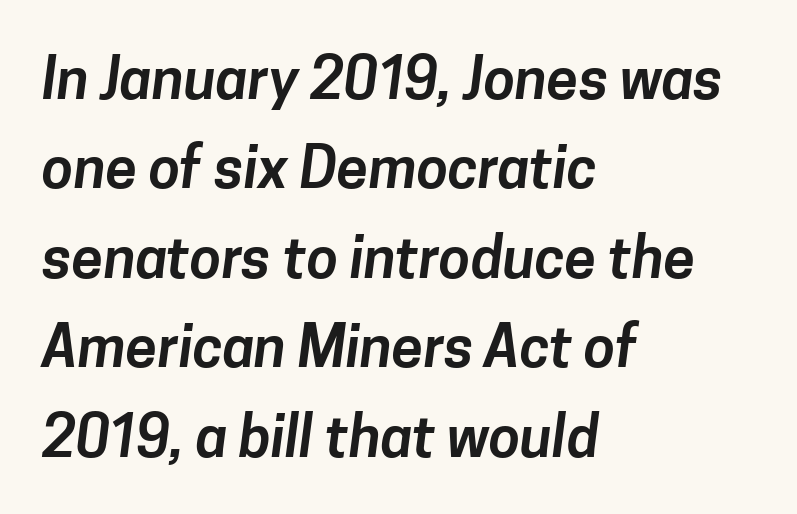
Character widths vary here, with narrow letters taking less room than wide ones. The characters display no serif detailing; their extremities are plain. The paragraph has a hard left edge and a soft right edge. Unmarked baselines from the first word to the last. Caption: standard tracking, unaltered.
